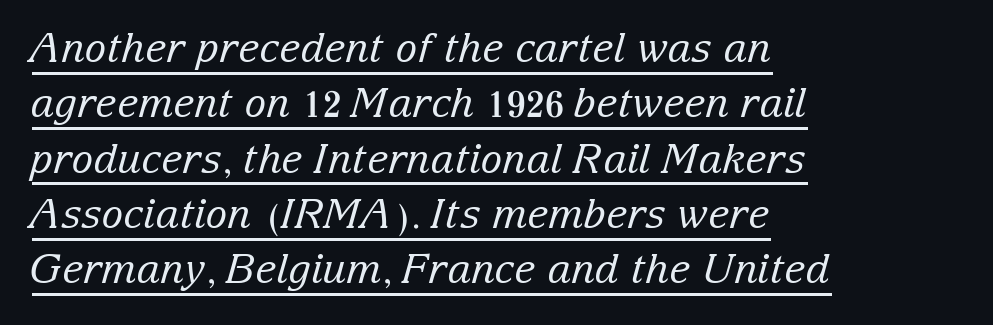
The image shows 41 px regular-weight serif type, italic (leaning right); set left-aligned, normal line spacing (1.35x), normal letter spacing, underlined; low stroke contrast and a medium x-height.
